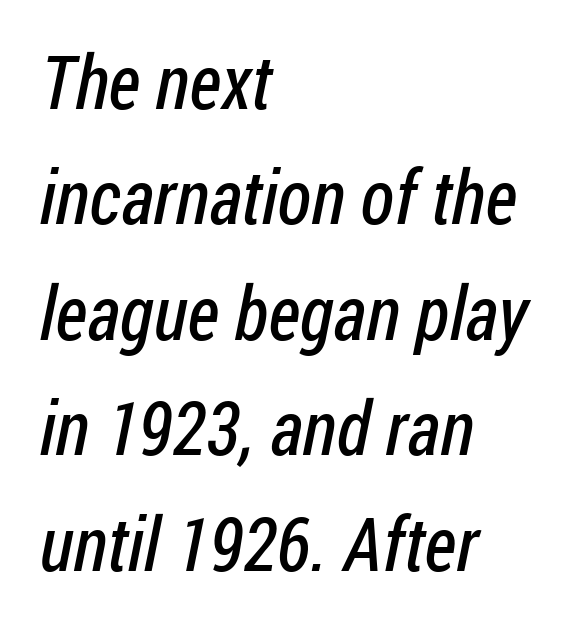
The image shows 75 px regular-weight, condensed sans-serif type; set left-aligned, normal line spacing (1.54x), normal letter spacing, not underlined; low stroke contrast and a medium x-height.
